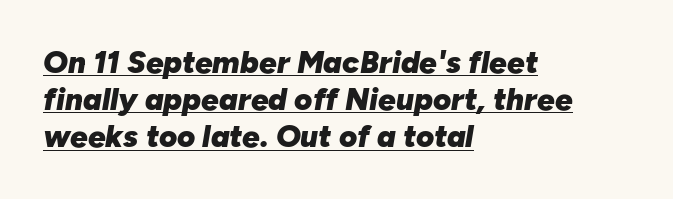
Q: Is the text bold? A: Yes.
Q: Is the text italic (slanted)? A: Yes, it leans right by about 10 degrees.
Q: Is the text underlined? A: Yes.
Q: How is the paragraph aligned? A: Left-aligned.
Q: Is the spacing between letters normal or unusually wide? A: Normal.
Q: Width (condensed, normal, or wide)? A: Normal.
Q: Stroke contrast? A: Low.
Q: x-height? A: Medium.
Q: Monospaced? A: No.
